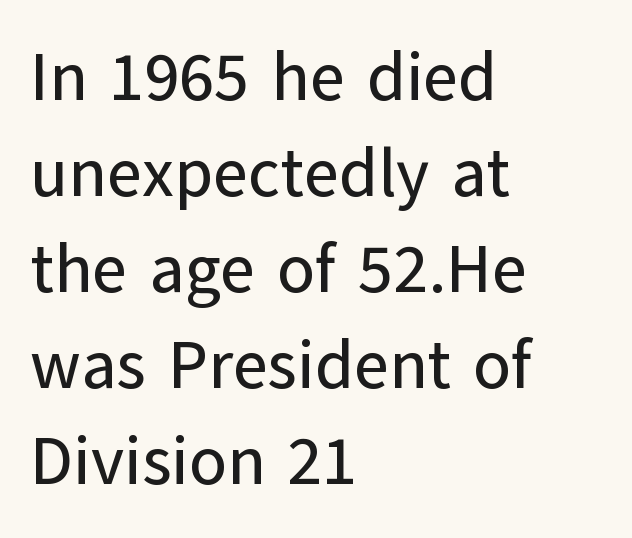
The image shows 68 px sans-serif type, upright; set left-aligned, normal line spacing (1.41x), normal letter spacing, not underlined; low stroke contrast and a medium x-height.
